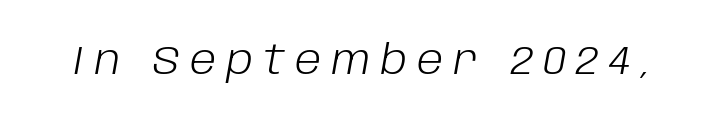
The image shows 40 px light type, italic (leaning right); set unusually wide letter spacing (+0.26 em), not underlined; low stroke contrast and a large x-height.
